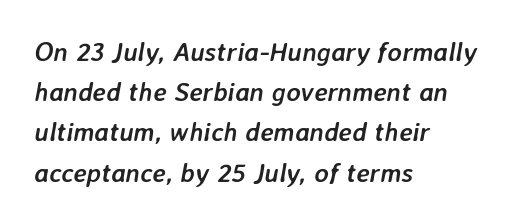
The image shows 27 px bold type, italic (leaning right); set left-aligned, normal line spacing (1.49x), normal letter spacing, not underlined.
